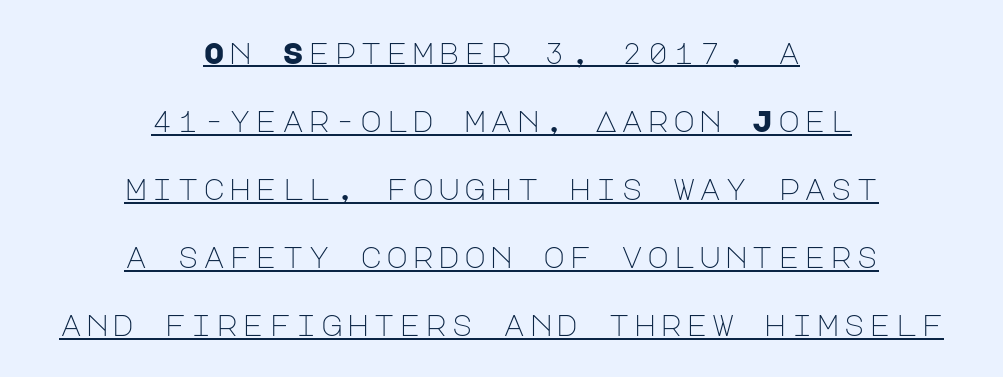
You can tell it's not italic because the verticals are truly vertical. You could fit nearly another row in the gap between these rows. Descenders here cross a horizontal rule under the line. Regarding serifs, this sample does without them. Bold? No — there's no thickening of the strokes.
